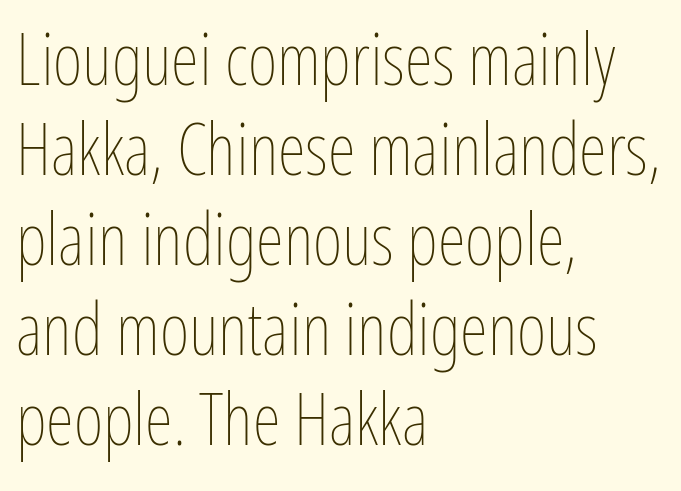
{"italic": "no", "bold": "no", "weight": "thin", "width": "condensed", "stroke_contrast": "low", "x_height": "medium", "monospaced": "no", "underline": "no", "align": "left", "line_spacing": "normal", "line_spacing_ratio": 1.25, "letter_spacing": "normal", "letter_spacing_em": 0.0, "glyph_px": 72}
